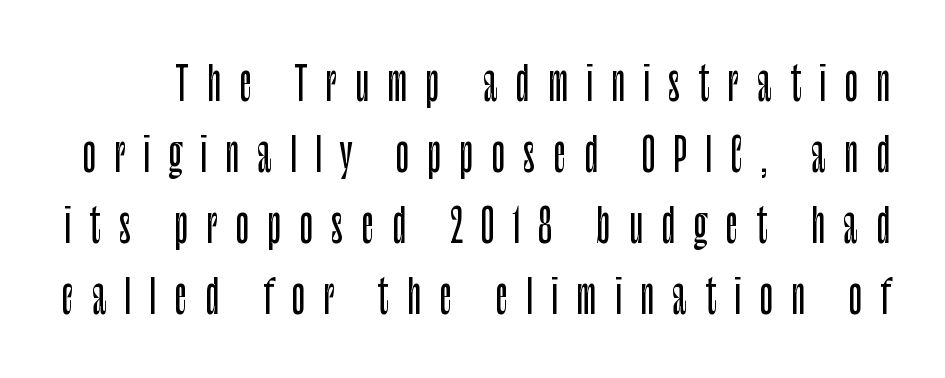
The image shows 45 px condensed sans-serif type, upright; set normal line spacing (1.58x), unusually wide letter spacing (+0.4 em), not underlined; low stroke contrast and a large x-height.
